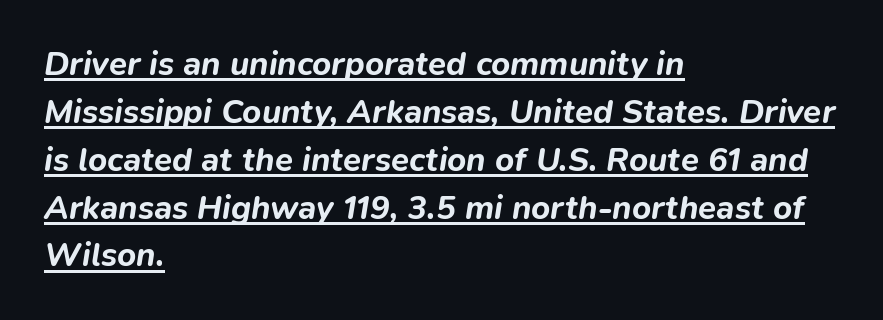
The image shows 33 px bold type, italic (leaning right); set left-aligned, normal line spacing (1.45x), normal letter spacing, underlined; low stroke contrast and a medium x-height.
